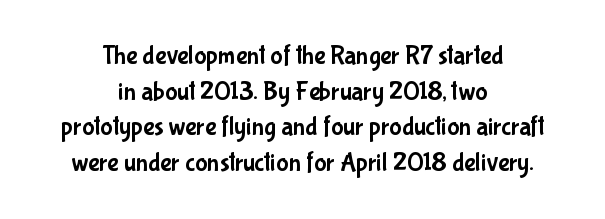
Q: Is the text italic (slanted)? A: No, it is upright.
Q: Is the text underlined? A: No.
Q: How is the paragraph aligned? A: Centered.
Q: Is the spacing between letters normal or unusually wide? A: Normal.
Q: Is the spacing between lines tight, normal or loose? A: Normal.
